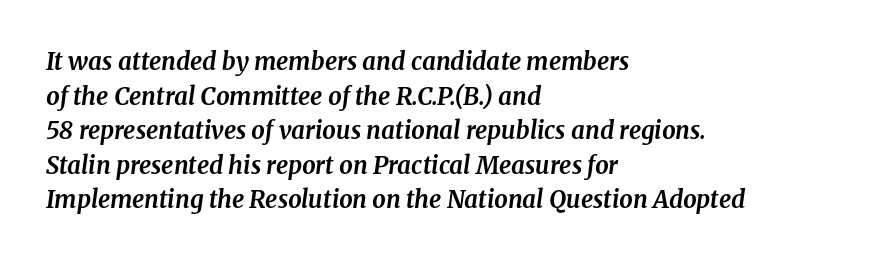
What stands out about the letter spacing? Nothing — it is the standard amount. Any mark beneath the type? The region is blank. In terms of weight, the rendering is a true, heavy bold. These lines stack with their left ends in a neat column.
